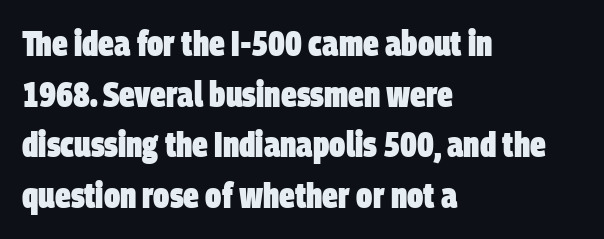
Q: Is the text bold? A: Yes.
Q: Is the typeface a serif or a sans-serif typeface? A: Sans-serif.
Q: Is the text underlined? A: No.
Q: How is the paragraph aligned? A: Left-aligned.
Q: Is the spacing between letters normal or unusually wide? A: Normal.
Q: Is the spacing between lines tight, normal or loose? A: Normal.
Q: Width (condensed, normal, or wide)? A: Condensed.
Q: Stroke contrast? A: Low.
Q: x-height? A: Large.
Q: Monospaced? A: No.
